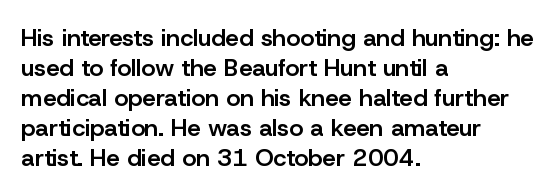
Unmarked baselines from the first word to the last. The leading is moderate, giving the passage an even texture. A bit beefed up — I'd call it semibold rather than bold. Horizontal alignment here is leftward, the default for most running prose. Style check: upright. Honestly, the letter spacing is just normal — you wouldn't notice it.
